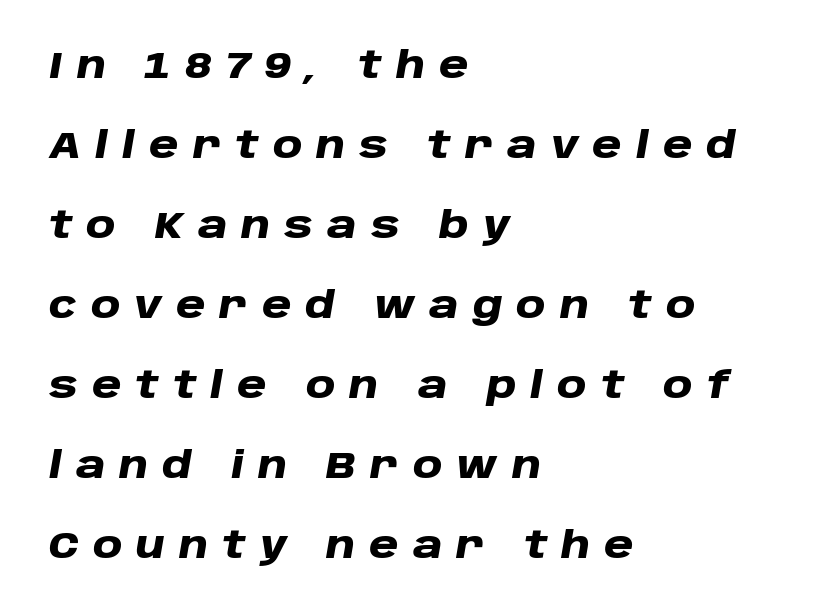
Q: Is the text bold? A: Yes.
Q: Is the text italic (slanted)? A: Yes, it leans right by about 10 degrees.
Q: Is the text underlined? A: No.
Q: How is the paragraph aligned? A: Left-aligned.
Q: Is the spacing between letters normal or unusually wide? A: Unusually wide.
Q: Is the spacing between lines tight, normal or loose? A: Loose.
Q: Width (condensed, normal, or wide)? A: Wide.
Q: Stroke contrast? A: Low.
Q: x-height? A: Large.
Q: Monospaced? A: No.
